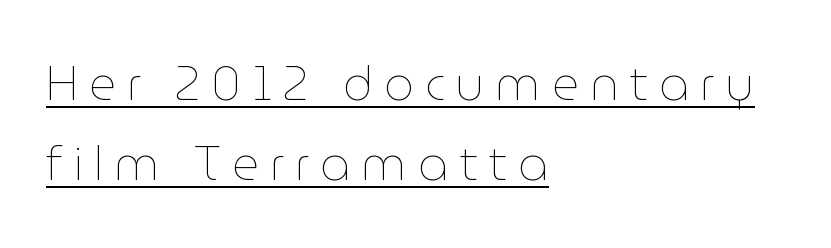
Does extra space separate the letters? Yes, quite a lot of it. This sample has the flowing, uneven cadence of proportional lettering. Stems and bowls with no extra thickness — not bold. Italic? Not at all — the glyphs are vertical.
